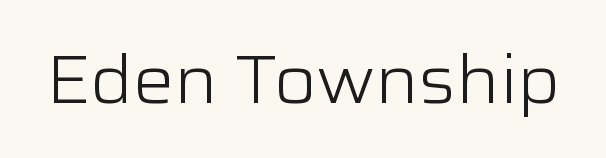
The image shows 68 px light sans-serif type, upright; set normal letter spacing, not underlined; low stroke contrast and a medium x-height.
